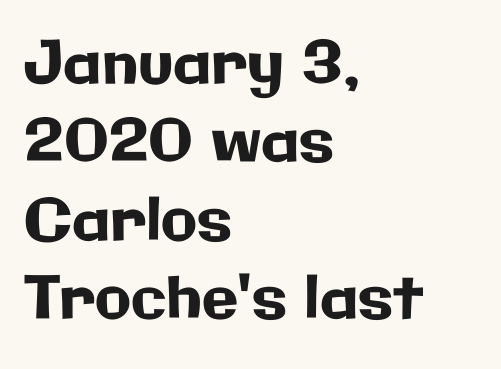
Q: Is the text italic (slanted)? A: No, it is upright.
Q: Is the typeface a serif or a sans-serif typeface? A: Sans-serif.
Q: Is the text underlined? A: No.
Q: How is the paragraph aligned? A: Left-aligned.
Q: Is the spacing between letters normal or unusually wide? A: Normal.
Q: Is the spacing between lines tight, normal or loose? A: Normal.
Q: Width (condensed, normal, or wide)? A: Normal.
Q: Stroke contrast? A: Low.
Q: x-height? A: Medium.
Q: Monospaced? A: No.
